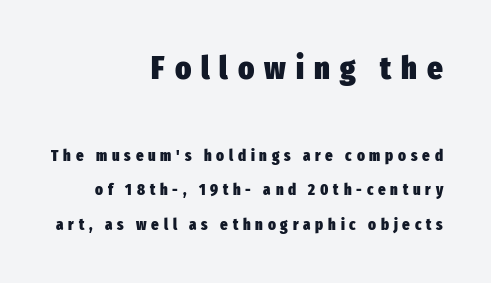
Horizontally, the lines are justified to the trailing edge only. If you drew a line through each stem, it would be perfectly vertical. The passage shown is typed in a proportional face where columns would drift. Bare-footed words on every line.
